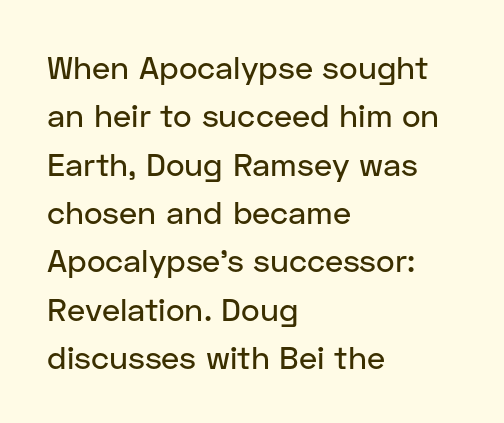
The image shows 32 px sans-serif type, upright; set left-aligned, normal line spacing (1.51x), normal letter spacing, not underlined; low stroke contrast and a medium x-height.
